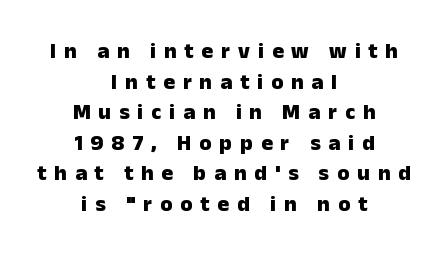
{"italic": "no", "bold": "yes", "underline": "no", "align": "center", "line_spacing": "normal", "line_spacing_ratio": 1.39, "letter_spacing": "wide", "letter_spacing_em": 0.36, "glyph_px": 22}
